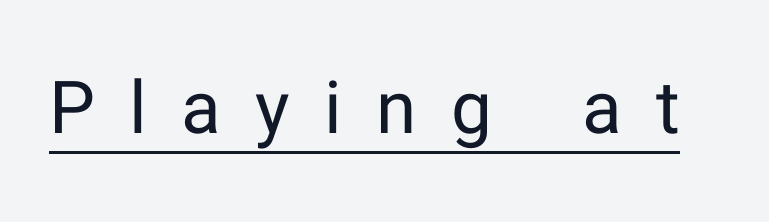
The image shows 73 px regular-weight sans-serif type, upright; set unusually wide letter spacing (+0.47 em), underlined; low stroke contrast and a medium x-height.
